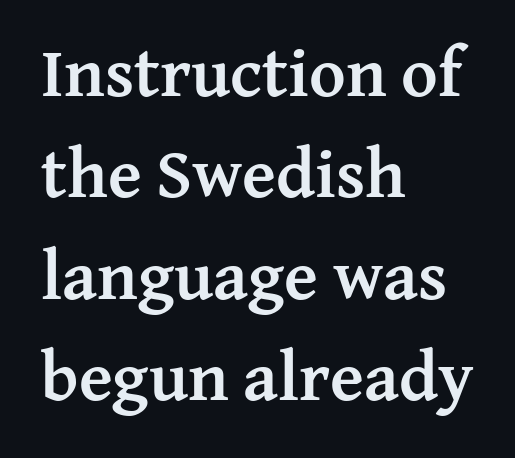
{"serif": "yes", "italic": "no", "bold": "yes", "weight": "semibold", "width": "normal", "stroke_contrast": "medium", "x_height": "medium", "monospaced": "no", "underline": "no", "align": "left", "line_spacing": "normal", "line_spacing_ratio": 1.45, "letter_spacing": "normal", "letter_spacing_em": 0.0, "glyph_px": 70}
